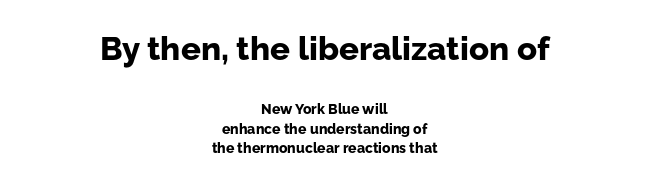
Q: Is the text bold? A: Yes.
Q: Is the text italic (slanted)? A: No, it is upright.
Q: Is the typeface a serif or a sans-serif typeface? A: Sans-serif.
Q: Is the text underlined? A: No.
Q: How is the paragraph aligned? A: Centered.
Q: Is the spacing between letters normal or unusually wide? A: Normal.
Q: Is the spacing between lines tight, normal or loose? A: Normal.
Q: Which block of text is set in a larger size, the first (top) or the second (bottom)? A: The first (top) one.
Q: Width (condensed, normal, or wide)? A: Normal.
Q: Stroke contrast? A: Low.
Q: x-height? A: Medium.
Q: Monospaced? A: No.
